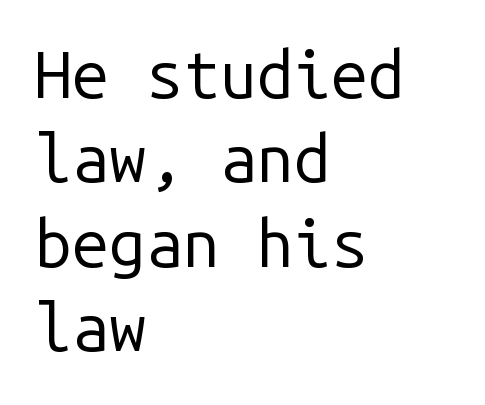
Clear beneath every line of the passage. Which margin do the lines hug? The left one — the right edge is uneven. The passage shown is typed in a monospace face where columns stay perfectly aligned. This is the regular roman posture of the typeface. These lines sit exactly where default settings would place them. The tracking reads as untouched default to a designer's eye.
